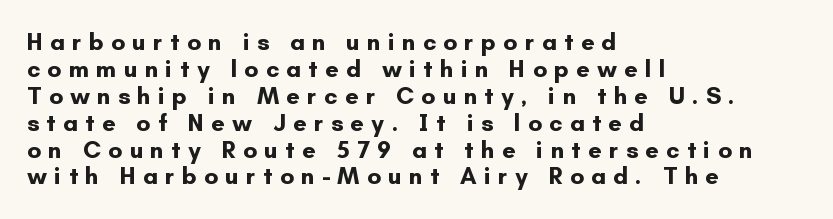
Q: Is the text bold? A: Yes.
Q: Is the text italic (slanted)? A: No, it is upright.
Q: Is the text underlined? A: No.
Q: How is the paragraph aligned? A: Left-aligned.
Q: Is the spacing between letters normal or unusually wide? A: Unusually wide.
Q: Is the spacing between lines tight, normal or loose? A: Tight.
